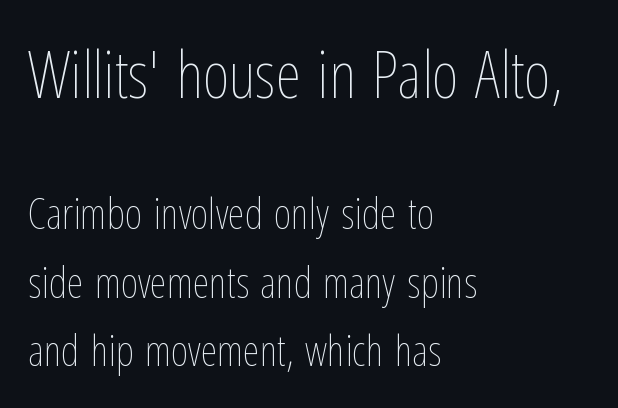
The image shows 65 px thin, condensed type, upright; set left-aligned, normal line spacing (1.59x), normal letter spacing, not underlined; the first (top) block is 1.51x larger; low stroke contrast and a medium x-height.
